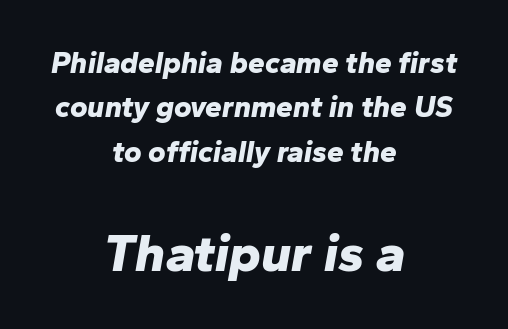
{"italic": "yes", "lean": "right", "slant_degrees": 10, "bold": "yes", "weight": "bold", "width": "normal", "stroke_contrast": "low", "x_height": "medium", "monospaced": "no", "underline": "no", "align": "center", "line_spacing": "normal", "line_spacing_ratio": 1.48, "letter_spacing": "normal", "letter_spacing_em": 0.0, "larger_block": "second", "size_ratio": 1.77, "glyph_px": 53}
